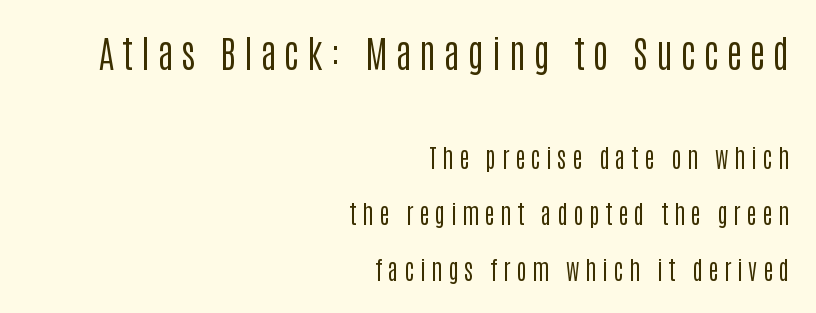
The face used here is a sans, in the tradition of grotesques and geometrics. This block would shrink considerably if given ordinary leading; it's expanded now. Notice how the stems are strictly vertical — no italics here. A quiet, ordinary-to-light weight characterises the typeface. Horizontal alignment here is rightward, an uncommon choice for prose. The space directly below the letters is spotless.
